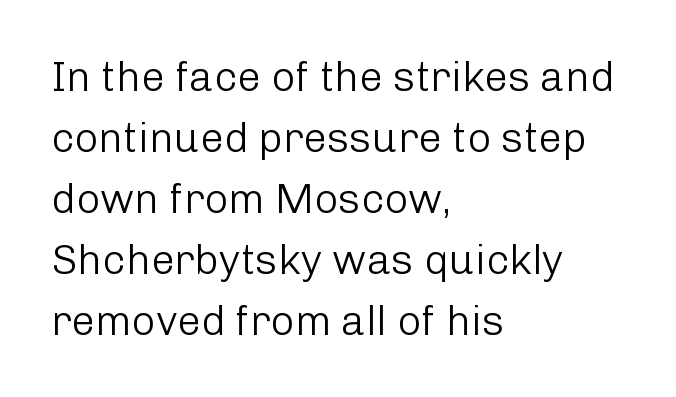
The image shows 42 px light sans-serif type, upright; set left-aligned, normal line spacing (1.45x), normal letter spacing, not underlined; low stroke contrast and a medium x-height.
